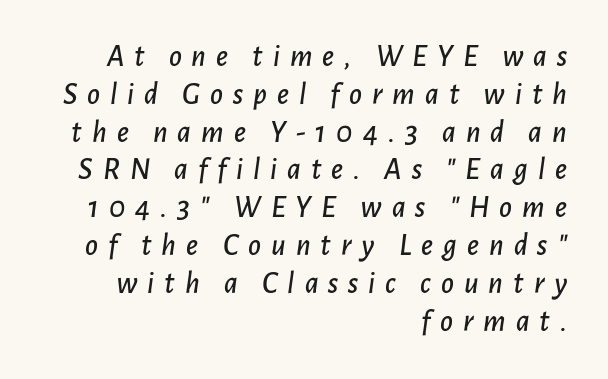
Which margin do the lines hug? The right one — the left edge is uneven. Display-style spreading of the glyphs; the letterfit is very open. Honestly, there is no underline to notice here at all. The letters advance in unequal steps, a hallmark of proportional type. Slant detected: the letters are inclined.
